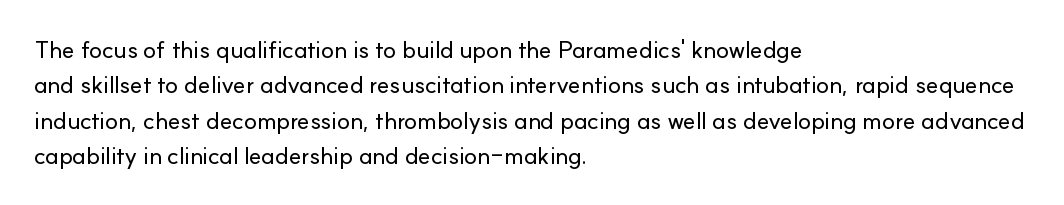
The passage shown stacks its lines at a standard gap. No extra tracking has been applied to these lines. Compared with a centered layout, this one pins lines to the left instead. The area under the type is left untouched. When letters stand straight like this, we call the style roman or upright.
